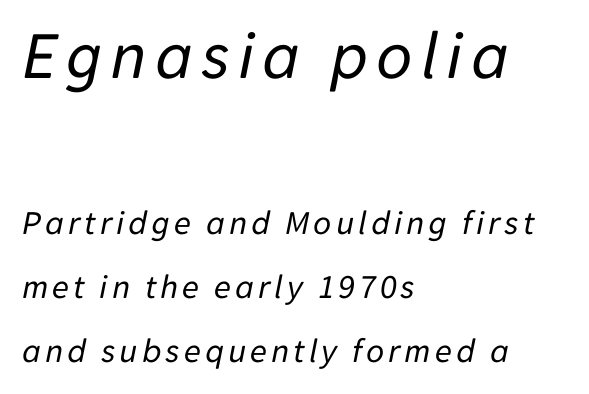
Q: Is the text bold? A: No.
Q: Is the text italic (slanted)? A: Yes, it leans right by about 11 degrees.
Q: Is the text underlined? A: No.
Q: How is the paragraph aligned? A: Left-aligned.
Q: Which block of text is set in a larger size, the first (top) or the second (bottom)? A: The first (top) one.
Q: Width (condensed, normal, or wide)? A: Normal.
Q: Stroke contrast? A: Low.
Q: x-height? A: Medium.
Q: Monospaced? A: No.
